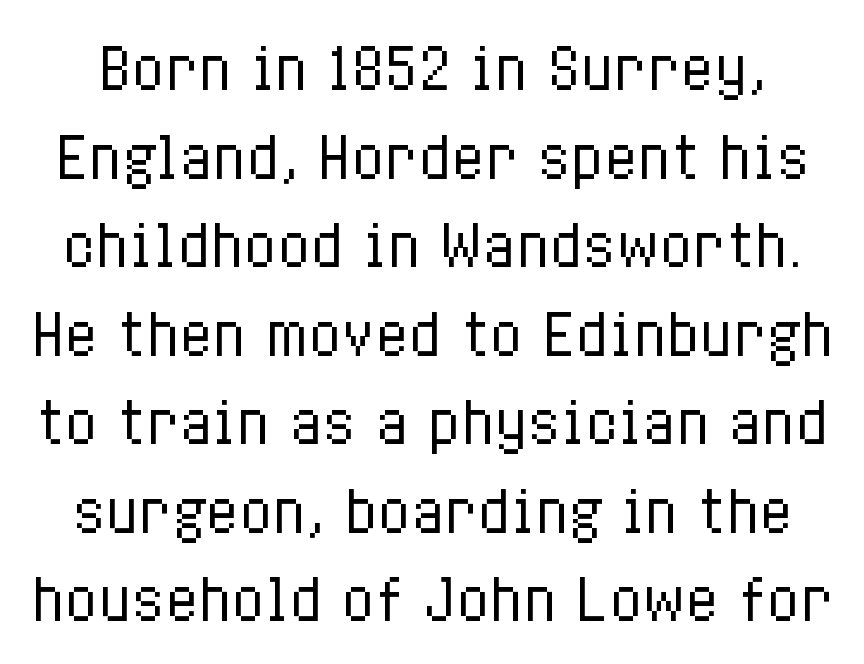
Q: Is the text bold? A: No.
Q: Is the text italic (slanted)? A: No, it is upright.
Q: Is the text underlined? A: No.
Q: Is the spacing between letters normal or unusually wide? A: Normal.
Q: Is the spacing between lines tight, normal or loose? A: Normal.
Q: Width (condensed, normal, or wide)? A: Condensed.
Q: Stroke contrast? A: Low.
Q: x-height? A: Medium.
Q: Monospaced? A: No.
